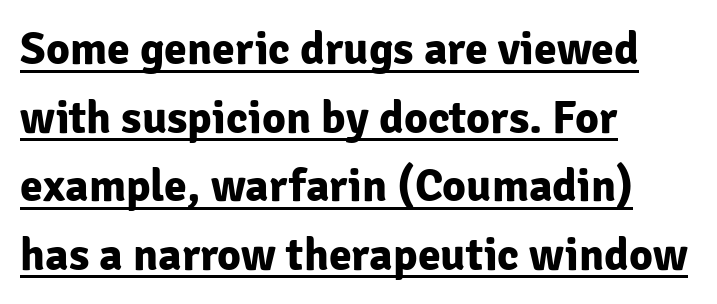
A student would call this left alignment; a typographer would say flush left, rag right. The horizontal fit of the characters is conventional and even. The rendering uses natural spacing where letterforms have individual widths. The glyphs in this specimen are sans serif. Regarding leading, the lines here are spaced in the standard way.
